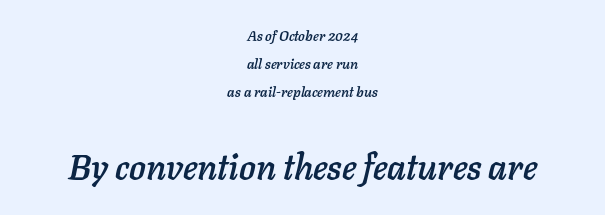
{"italic": "yes", "lean": "right", "slant_degrees": 11, "width": "normal", "stroke_contrast": "low", "x_height": "medium", "monospaced": "no", "underline": "no", "align": "center", "line_spacing": "loose", "line_spacing_ratio": 2.01, "letter_spacing": "normal", "letter_spacing_em": 0.0, "larger_block": "second", "size_ratio": 2.5, "glyph_px": 35}
